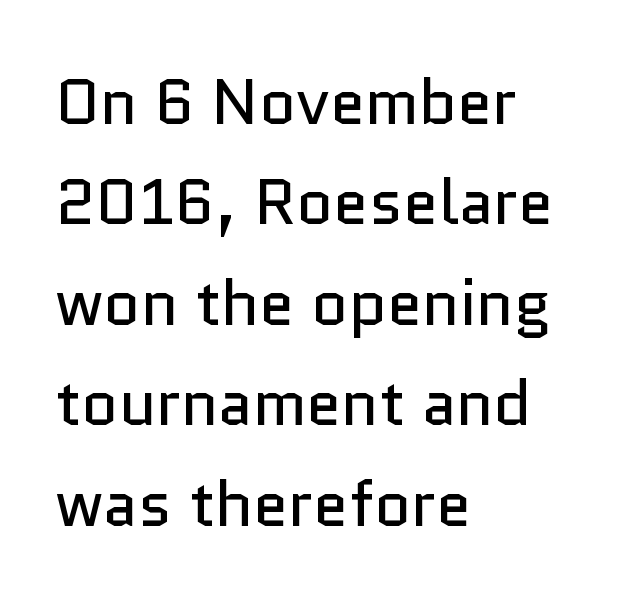
Q: Is the text bold? A: No.
Q: Is the text italic (slanted)? A: No, it is upright.
Q: Is the typeface a serif or a sans-serif typeface? A: Sans-serif.
Q: Is the text underlined? A: No.
Q: How is the paragraph aligned? A: Left-aligned.
Q: Is the spacing between letters normal or unusually wide? A: Normal.
Q: Is the spacing between lines tight, normal or loose? A: Normal.
Q: Width (condensed, normal, or wide)? A: Normal.
Q: Stroke contrast? A: Low.
Q: x-height? A: Medium.
Q: Monospaced? A: No.
